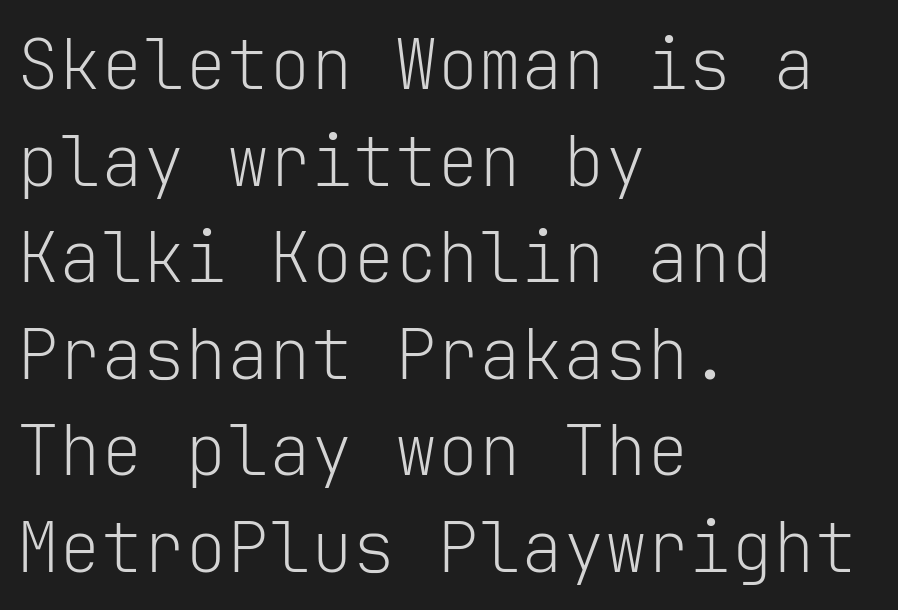
Is the letter spacing exaggerated? No — it looks like the ordinary default. Horizontal bands of white between lines are of average thickness. You can tell it's not italic because the verticals are truly vertical. These glyphs show unthickened strokes, regular width or finer. Each row of text sits above clean, open space.
